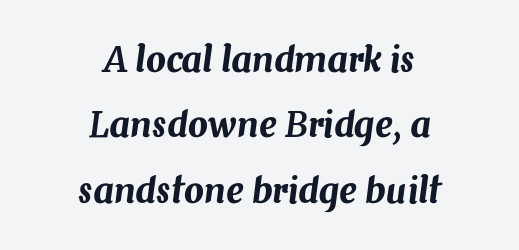
Q: Is the text italic (slanted)? A: Yes, it leans right by about 7 degrees.
Q: Is the text underlined? A: No.
Q: How is the paragraph aligned? A: Centered.
Q: Is the spacing between letters normal or unusually wide? A: Normal.
Q: Width (condensed, normal, or wide)? A: Normal.
Q: Stroke contrast? A: Medium.
Q: x-height? A: Medium.
Q: Monospaced? A: No.
